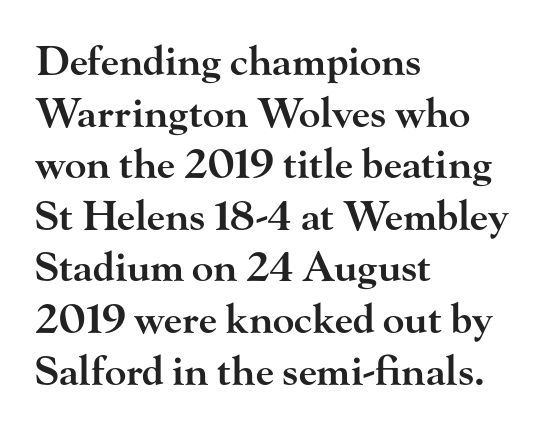
{"serif": "yes", "italic": "no", "bold": "semi", "weight": "semibold", "width": "wide", "stroke_contrast": "high", "x_height": "small", "monospaced": "no", "underline": "no", "align": "left", "line_spacing": "normal", "line_spacing_ratio": 1.29, "letter_spacing": "normal", "letter_spacing_em": 0.0, "glyph_px": 40}
